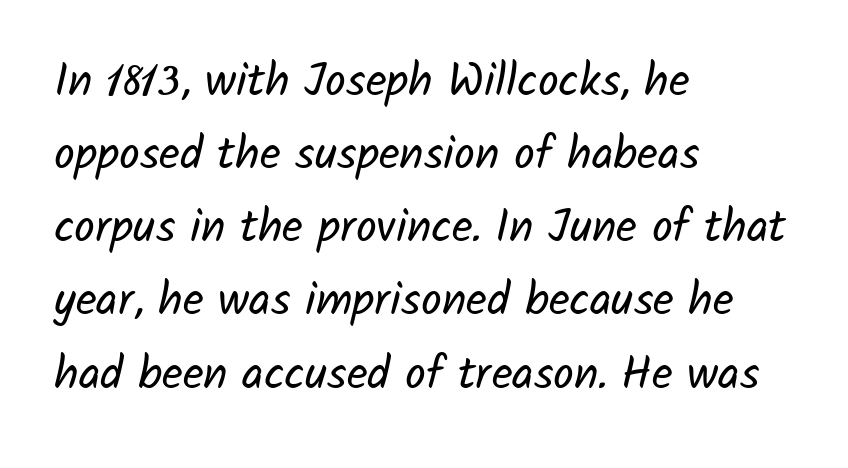
Q: Is the text bold? A: No.
Q: Is the typeface a serif or a sans-serif typeface? A: Sans-serif.
Q: Is the text underlined? A: No.
Q: How is the paragraph aligned? A: Left-aligned.
Q: Is the spacing between letters normal or unusually wide? A: Normal.
Q: Is the spacing between lines tight, normal or loose? A: Normal.
Q: Width (condensed, normal, or wide)? A: Normal.
Q: Stroke contrast? A: Low.
Q: x-height? A: Medium.
Q: Monospaced? A: No.
